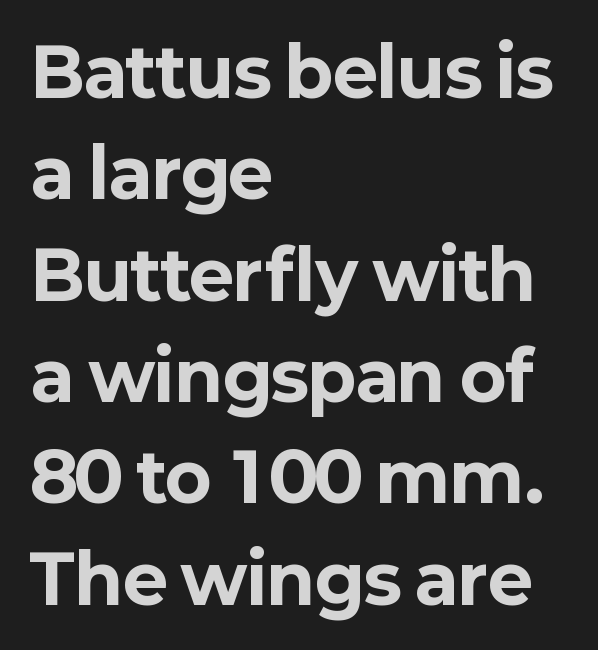
Q: Is the text bold? A: Yes.
Q: Is the text italic (slanted)? A: No, it is upright.
Q: Is the typeface a serif or a sans-serif typeface? A: Sans-serif.
Q: Is the text underlined? A: No.
Q: How is the paragraph aligned? A: Left-aligned.
Q: Is the spacing between letters normal or unusually wide? A: Normal.
Q: Is the spacing between lines tight, normal or loose? A: Normal.
Q: Width (condensed, normal, or wide)? A: Normal.
Q: Stroke contrast? A: Low.
Q: x-height? A: Medium.
Q: Monospaced? A: No.
